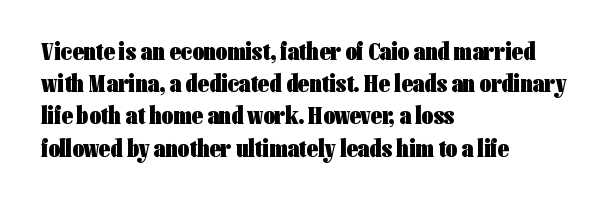
Q: Is the text bold? A: Yes.
Q: Is the text italic (slanted)? A: No, it is upright.
Q: Is the text underlined? A: No.
Q: How is the paragraph aligned? A: Left-aligned.
Q: Is the spacing between letters normal or unusually wide? A: Normal.
Q: Is the spacing between lines tight, normal or loose? A: Normal.
